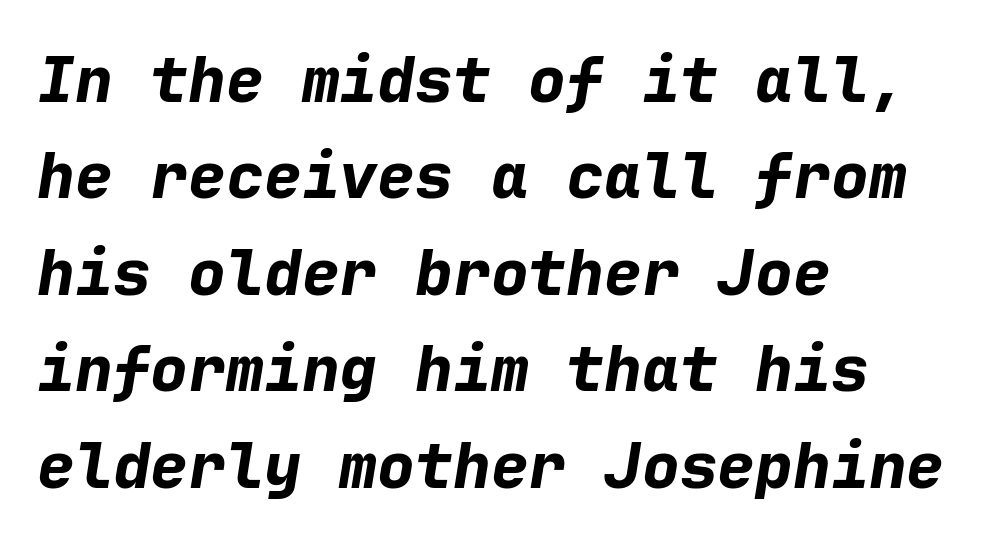
{"italic": "yes", "lean": "right", "slant_degrees": 9, "bold": "yes", "weight": "bold", "width": "normal", "stroke_contrast": "low", "x_height": "medium", "monospaced": "yes", "underline": "no", "align": "left", "line_spacing": "normal", "line_spacing_ratio": 1.53, "letter_spacing": "normal", "letter_spacing_em": 0.0, "glyph_px": 63}
